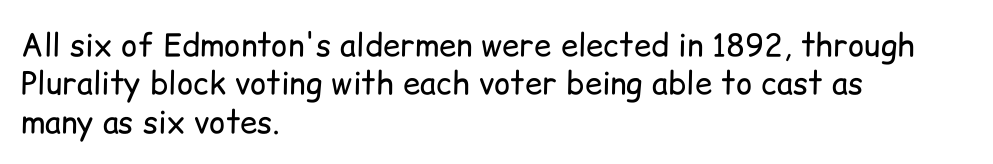
The image shows 31 px regular-weight sans-serif type, upright; set left-aligned, line spacing 1.24x, normal letter spacing, not underlined; low stroke contrast and a medium x-height.
